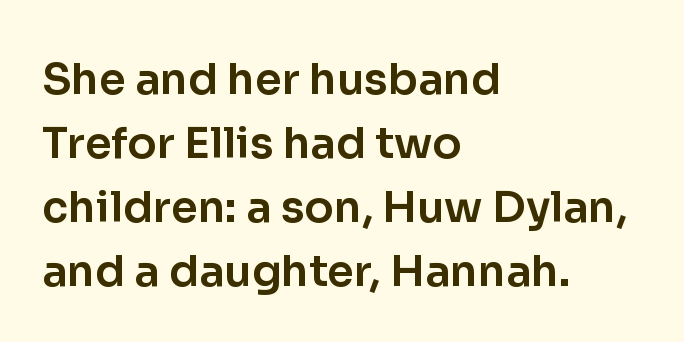
Q: Is the text italic (slanted)? A: No, it is upright.
Q: Is the typeface a serif or a sans-serif typeface? A: Sans-serif.
Q: Is the text underlined? A: No.
Q: How is the paragraph aligned? A: Left-aligned.
Q: Is the spacing between letters normal or unusually wide? A: Normal.
Q: Is the spacing between lines tight, normal or loose? A: Normal.
Q: Width (condensed, normal, or wide)? A: Normal.
Q: Stroke contrast? A: Low.
Q: x-height? A: Medium.
Q: Monospaced? A: No.
